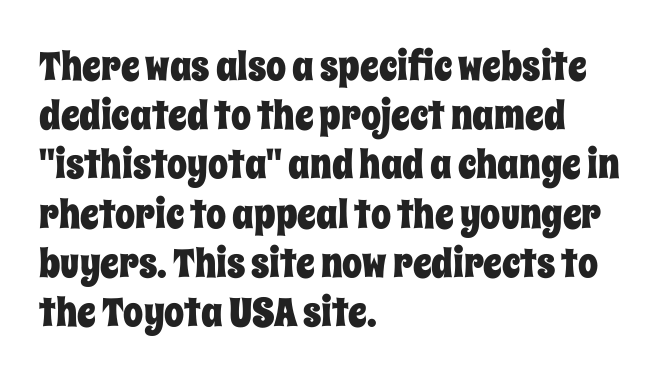
The image shows 40 px condensed type, upright; set left-aligned, line spacing 1.23x, normal letter spacing, not underlined; low stroke contrast and a large x-height.
